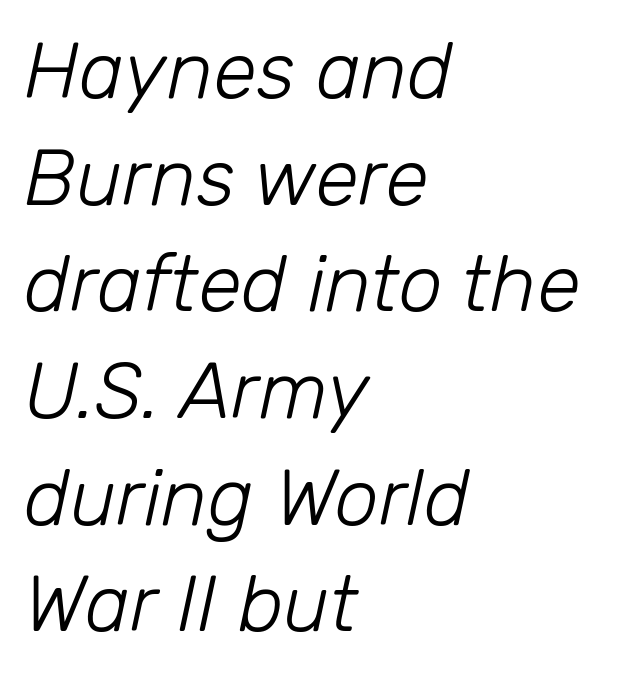
No extra ink here — the face is not bold. Letter spacing: default. This is oblique type, the kind used for emphasis or titles. Each row of text sits above clean, open space. Varying glyph widths throughout — classic text-font behaviour.
